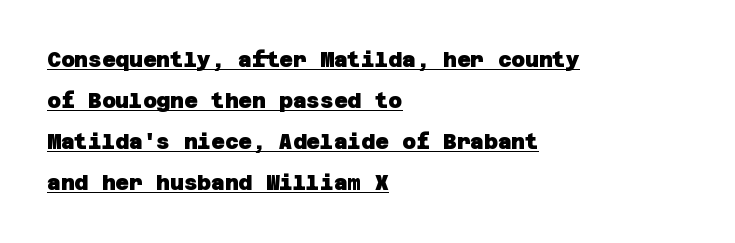
{"bold": "yes", "underline": "yes", "align": "left", "line_spacing": "loose", "line_spacing_ratio": 1.96, "letter_spacing": "normal", "letter_spacing_em": 0.0, "glyph_px": 21}
